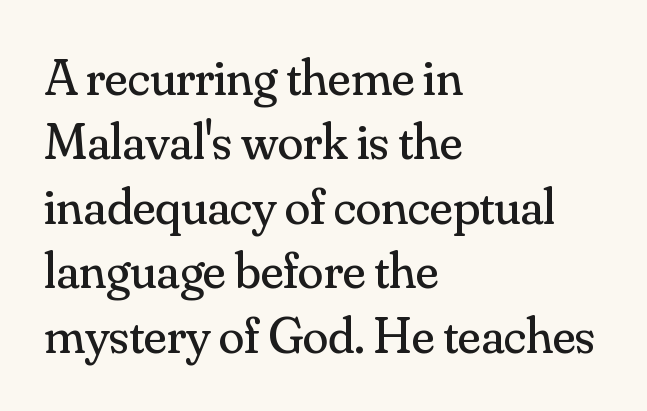
{"serif": "yes", "italic": "no", "bold": "no", "weight": "regular", "width": "normal", "stroke_contrast": "medium", "x_height": "small", "monospaced": "no", "underline": "no", "align": "left", "line_spacing_ratio": 1.24, "letter_spacing": "normal", "letter_spacing_em": 0.0, "glyph_px": 52}
